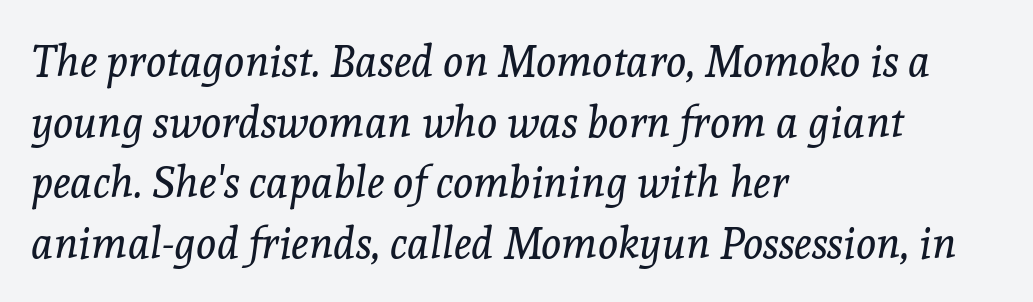
Posture: slanted. Bold? No — there's no thickening of the strokes. You could call the tracking neutral — neither tight nor loose. The face used here is proportionally spaced, like ordinary book or web type. Every row of glyphs begins at an identical x-position on the left.
